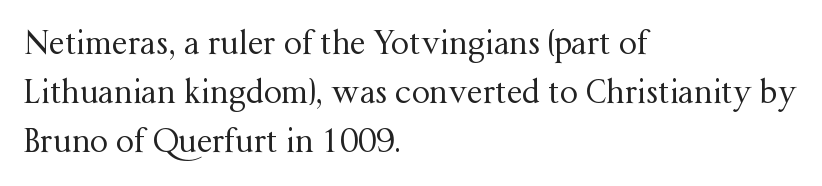
The lines are quadded left. Compared with typical paragraphs, the rows here are spaced about the same. A roman cut, with each character standing at attention. The letterforms sit shoulder to shoulder at normal distance.
